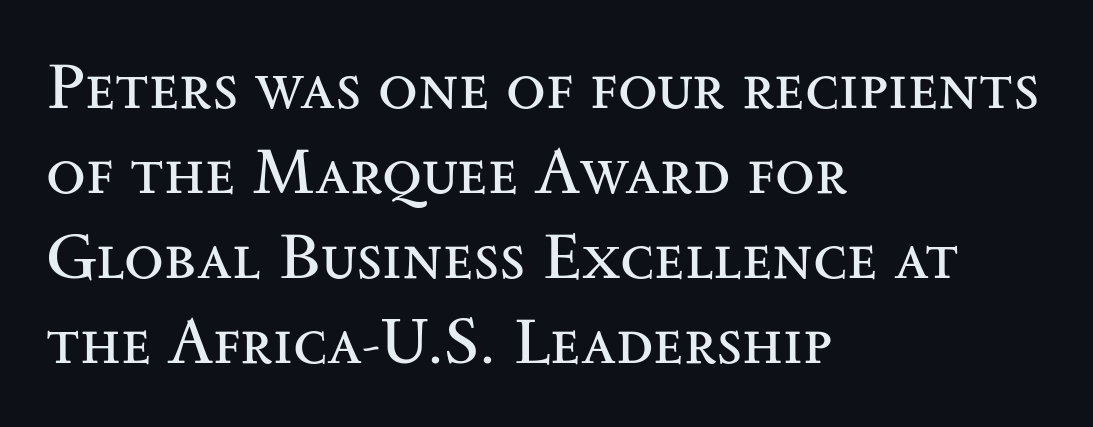
{"serif": "yes", "italic": "no", "bold": "no", "weight": "regular", "width": "wide", "stroke_contrast": "medium", "x_height": "small", "monospaced": "no", "underline": "no", "align": "left", "line_spacing": "normal", "line_spacing_ratio": 1.31, "letter_spacing": "normal", "letter_spacing_em": 0.0, "glyph_px": 65}
